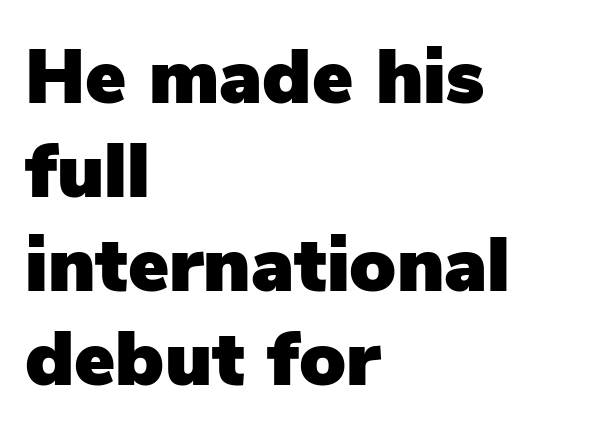
Here the designer chose a conventional face with non-uniform glyph widths. Italic: no, the glyphs are upright roman. Casual observation: everything's shoved over to the left. Anything drawn beneath the words? Only blank space. What stands out about the letter spacing? Nothing — it is the standard amount.
